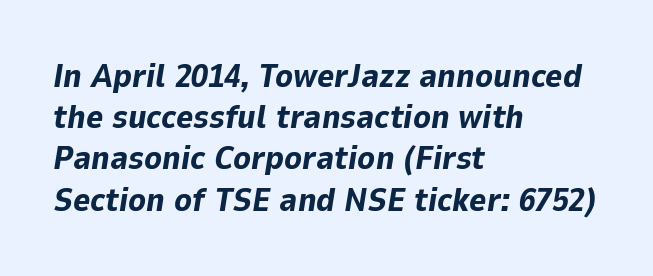
{"italic": "yes", "lean": "right", "slant_degrees": 9, "bold": "yes", "weight": "bold", "width": "normal", "stroke_contrast": "low", "x_height": "medium", "monospaced": "no", "underline": "no", "align": "left", "line_spacing": "normal", "line_spacing_ratio": 1.25, "letter_spacing": "normal", "letter_spacing_em": 0.0, "glyph_px": 33}
